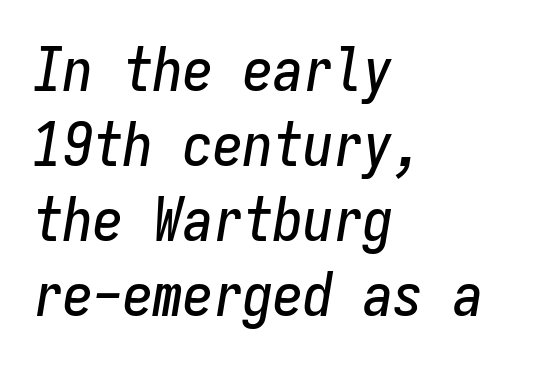
The text block is weighted toward the left margin, trailing off unevenly rightward. Slant detected: the letters are inclined. Honestly, there is no underline to notice here at all. Compared with typical paragraphs, the rows here are spaced about the same. The letters sit at their default tracking, neither squeezed nor spread. Note the uniform advance width — an 'i' takes as much space as an 'm'.
